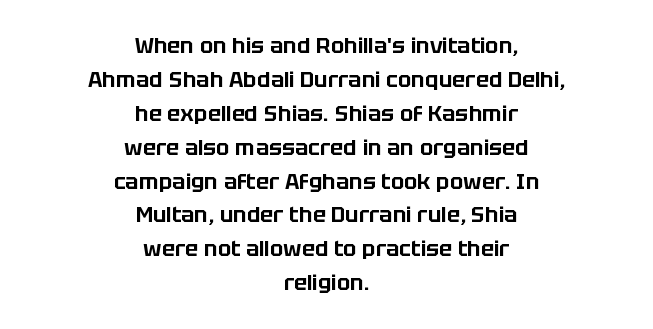
{"italic": "no", "underline": "no", "align": "center", "line_spacing": "normal", "line_spacing_ratio": 1.54, "letter_spacing": "normal", "letter_spacing_em": 0.0, "glyph_px": 22}
